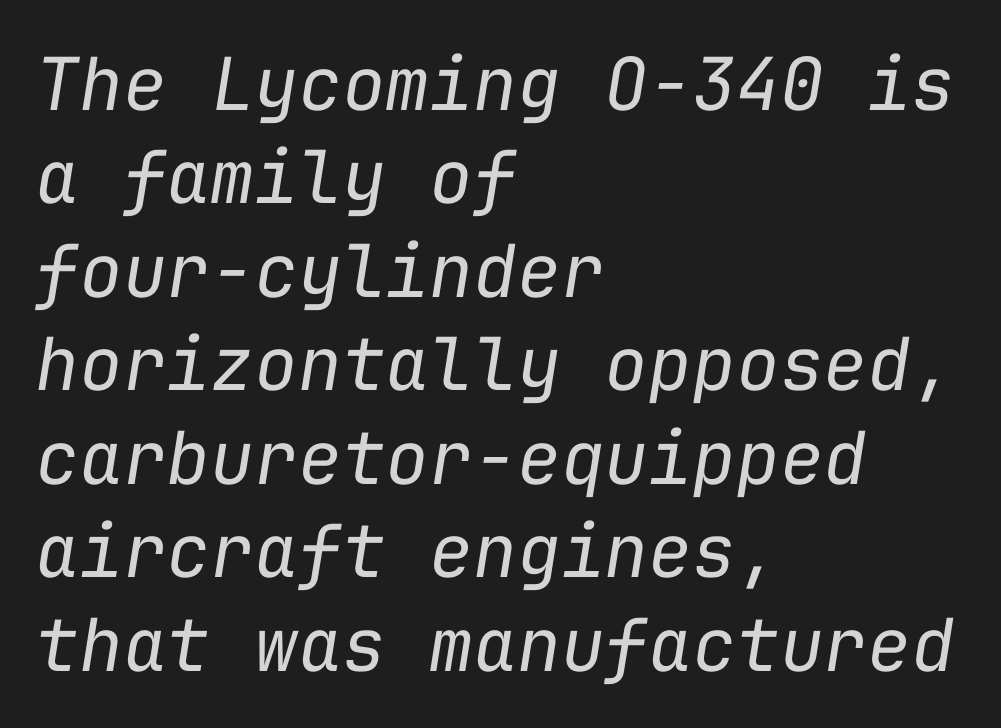
Q: Is the text bold? A: No.
Q: Is the text italic (slanted)? A: Yes, it leans right by about 9 degrees.
Q: Is the text underlined? A: No.
Q: How is the paragraph aligned? A: Left-aligned.
Q: Is the spacing between letters normal or unusually wide? A: Normal.
Q: Is the spacing between lines tight, normal or loose? A: Normal.
Q: Width (condensed, normal, or wide)? A: Normal.
Q: Stroke contrast? A: Low.
Q: x-height? A: Medium.
Q: Monospaced? A: Yes.
